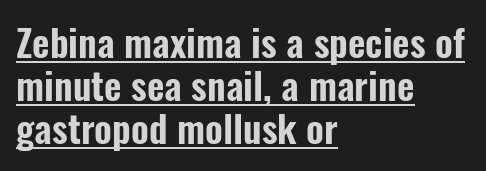
The image shows 38 px condensed sans-serif type, upright; set left-aligned, tight line spacing (1.13x), normal letter spacing, underlined; low stroke contrast and a medium x-height.
